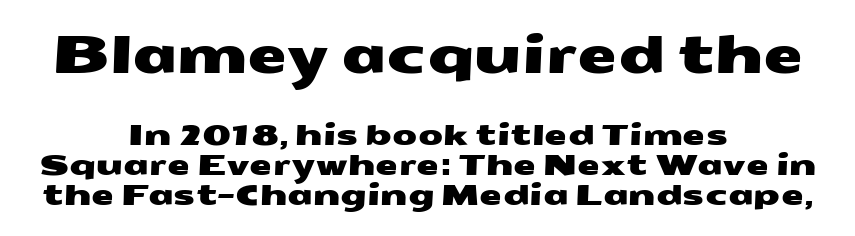
The image shows 51 px wide sans-serif type; set centered, tight line spacing (1.04x), normal letter spacing, not underlined; the first (top) block is 1.76x larger; medium stroke contrast and a medium x-height.
